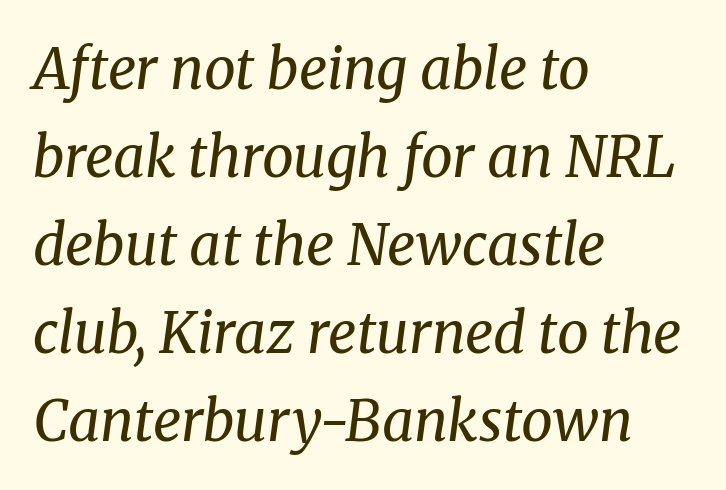
{"serif": "yes", "italic": "yes", "lean": "right", "slant_degrees": 8, "bold": "no", "weight": "regular", "width": "normal", "stroke_contrast": "medium", "x_height": "medium", "monospaced": "no", "underline": "no", "align": "left", "line_spacing": "normal", "line_spacing_ratio": 1.57, "letter_spacing": "normal", "letter_spacing_em": 0.0, "glyph_px": 56}
